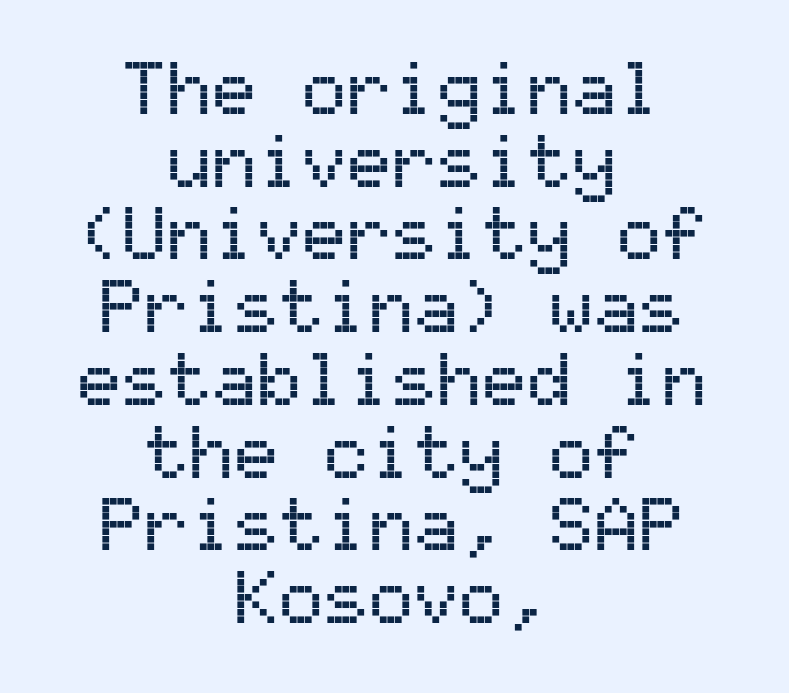
Visually the block forms a symmetrical silhouette, jagged on both flanks. Notice how the stems are strictly vertical — no italics here. You could barely slide anything between these rows. You could call the tracking neutral — neither tight nor loose. A typesetter would call this monospace, since all characters share one set width. The string is rendered with underlining switched off.
